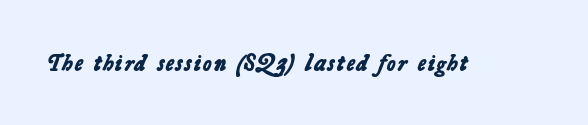
The image shows 24 px bold type; set normal letter spacing, not underlined.
